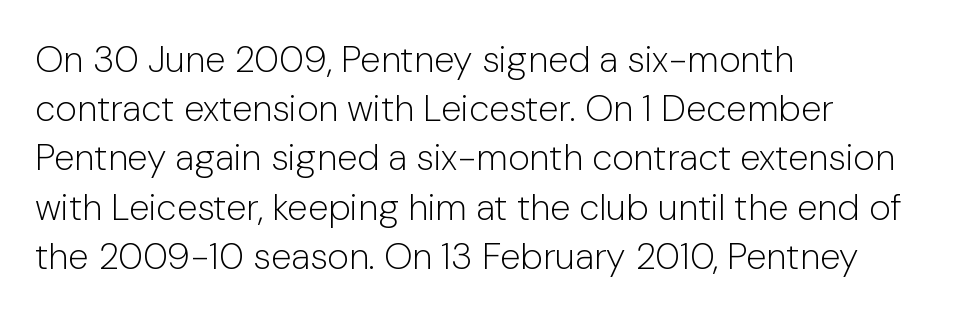
You could call the tracking neutral — neither tight nor loose. Students, observe: this is what conventionally led text looks like. These lines are rendered in a variable-pitch font. Alignment: flush left.
